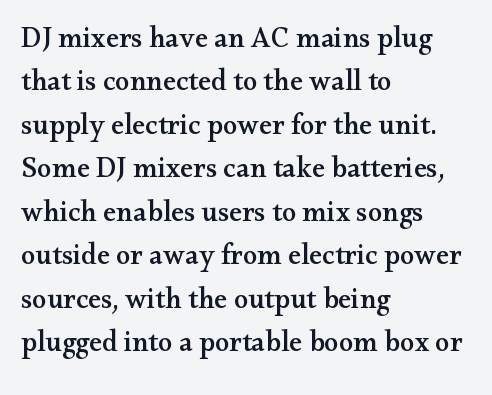
{"serif": "yes", "italic": "no", "width": "wide", "stroke_contrast": "medium", "x_height": "small", "monospaced": "no", "underline": "no", "align": "left", "line_spacing": "normal", "line_spacing_ratio": 1.5, "letter_spacing": "normal", "letter_spacing_em": 0.0, "glyph_px": 29}
